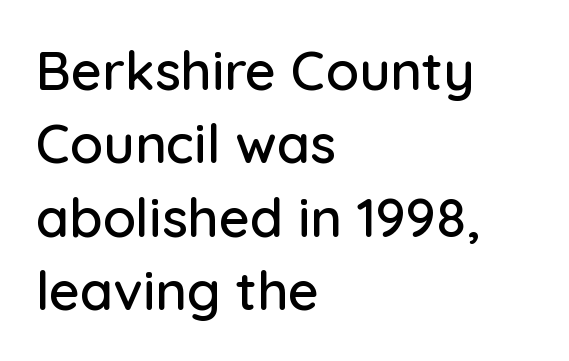
{"serif": "no", "italic": "no", "width": "normal", "stroke_contrast": "low", "x_height": "medium", "monospaced": "no", "underline": "no", "align": "left", "line_spacing": "normal", "line_spacing_ratio": 1.36, "letter_spacing": "normal", "letter_spacing_em": 0.0, "glyph_px": 54}
